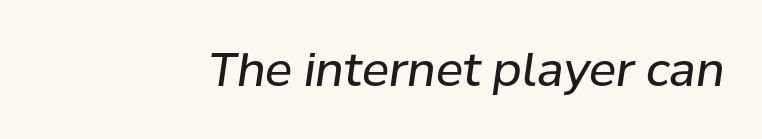
Q: Is the text bold? A: No.
Q: Is the text italic (slanted)? A: Yes, it leans right by about 8 degrees.
Q: Is the text underlined? A: No.
Q: Is the spacing between letters normal or unusually wide? A: Normal.
Q: Width (condensed, normal, or wide)? A: Normal.
Q: Stroke contrast? A: Low.
Q: x-height? A: Medium.
Q: Monospaced? A: No.
